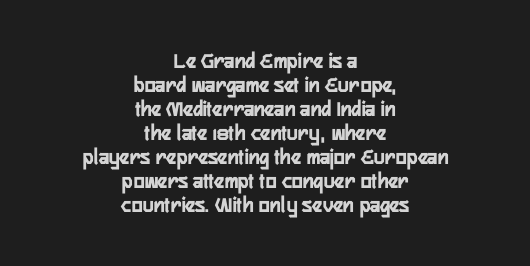
{"italic": "no", "underline": "no", "align": "center", "line_spacing": "tight", "line_spacing_ratio": 1.04, "letter_spacing": "normal", "letter_spacing_em": 0.0, "glyph_px": 23}
